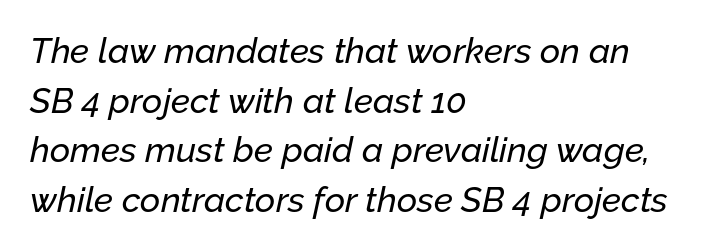
Q: Is the text italic (slanted)? A: Yes, it leans right by about 12 degrees.
Q: Is the text underlined? A: No.
Q: How is the paragraph aligned? A: Left-aligned.
Q: Is the spacing between letters normal or unusually wide? A: Normal.
Q: Is the spacing between lines tight, normal or loose? A: Normal.
Q: Width (condensed, normal, or wide)? A: Normal.
Q: Stroke contrast? A: Low.
Q: x-height? A: Medium.
Q: Monospaced? A: No.
